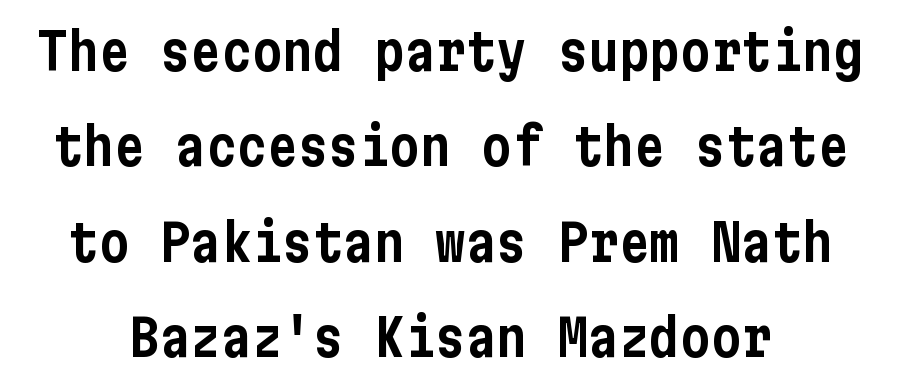
One-word summary of the alignment: center. Nobody touched the tracking dial on this one. In terms of posture, this sample is upright. The strip under each line holds only bare page. The typeface chosen for these lines omits serifs.
